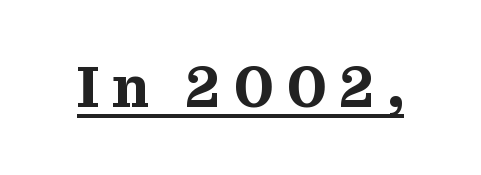
Tracking here is generous; glyphs stand well apart from one another. Quick note: not italic, upright. Varying glyph widths throughout — classic text-font behaviour. Observe the serifs anchoring each vertical stroke in this sample. A baseline rule has been typeset under these characters.
